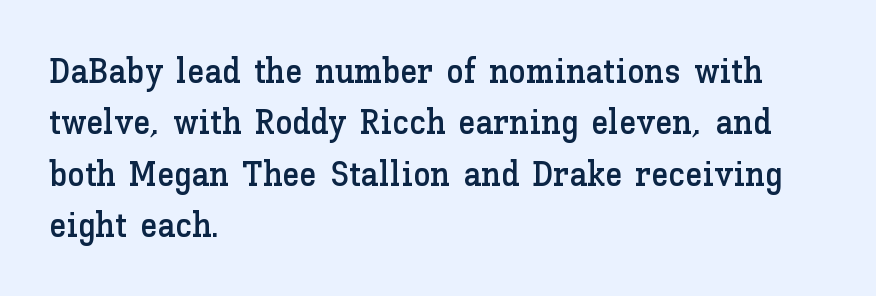
Q: Is the text italic (slanted)? A: No, it is upright.
Q: Is the text underlined? A: No.
Q: How is the paragraph aligned? A: Left-aligned.
Q: Is the spacing between letters normal or unusually wide? A: Normal.
Q: Is the spacing between lines tight, normal or loose? A: Normal.
Q: Width (condensed, normal, or wide)? A: Normal.
Q: Stroke contrast? A: Low.
Q: x-height? A: Medium.
Q: Monospaced? A: No.
